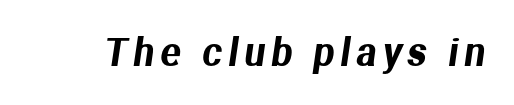
The image shows 37 px sans-serif type; set not underlined; medium stroke contrast and a medium x-height.
